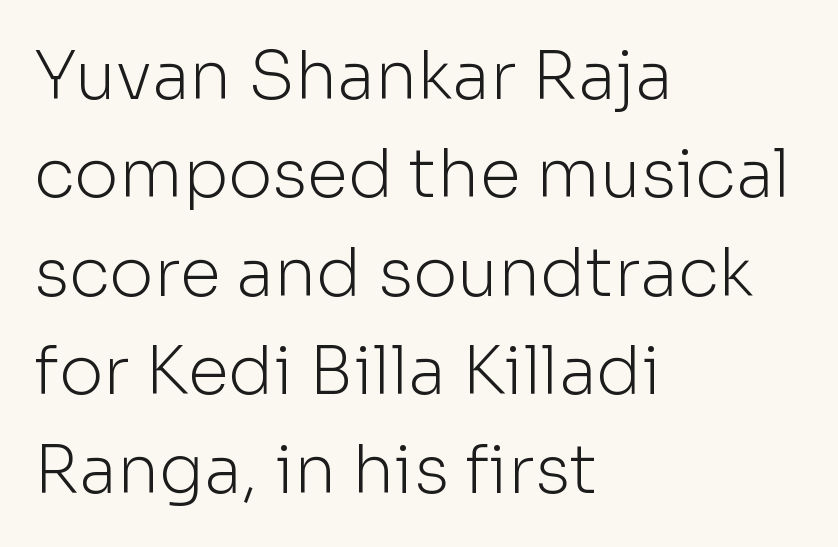
I'd call this a sans setting — the letters go barefoot. Note the varied advance widths — an 'i' is clearly narrower than an 'm'. Students, observe: this is what conventionally led text looks like. Quick note: underline off.
